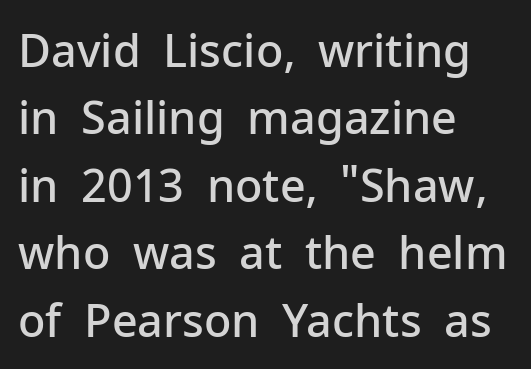
As a designer I'd log this as weight 600, semibold. If you measured baseline to baseline, you'd find a middling distance. What stands out about the letter spacing? Nothing — it is the standard amount. Posture: vertical. Each letter keeps its own natural width here, so spacing adapts to shape.
